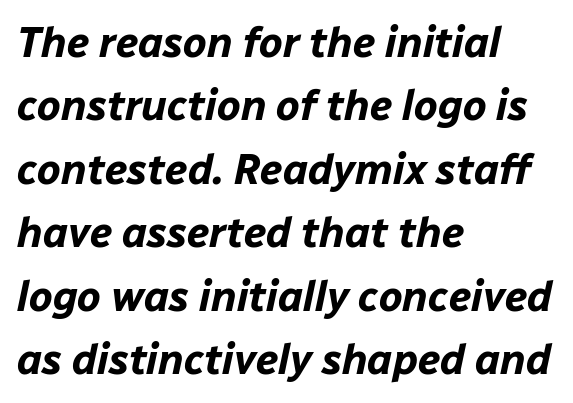
The image shows 42 px bold type, italic (leaning right); set left-aligned, normal line spacing (1.51x), normal letter spacing, not underlined; low stroke contrast and a medium x-height.
